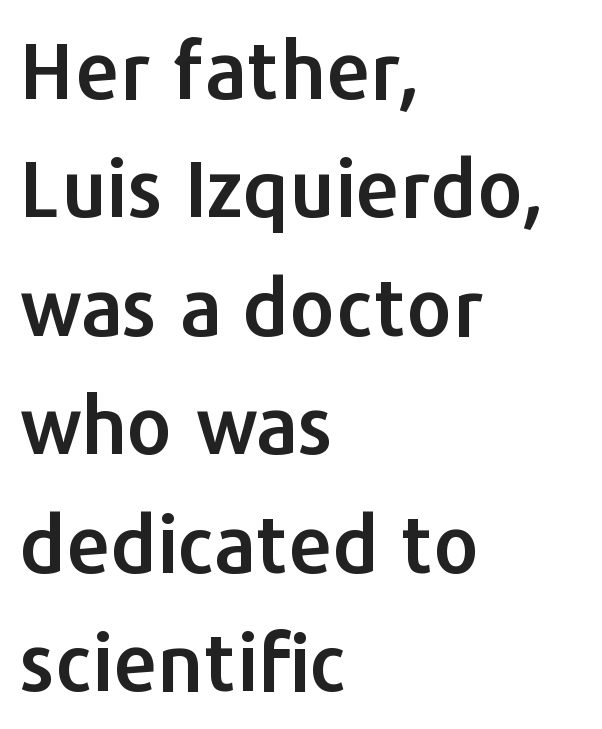
The image shows 79 px sans-serif type, upright; set left-aligned, normal line spacing (1.5x), normal letter spacing, not underlined; low stroke contrast and a medium x-height.
